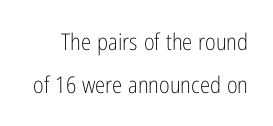
The image shows 23 px text type, upright; set line spacing 1.87x, normal letter spacing, not underlined.
